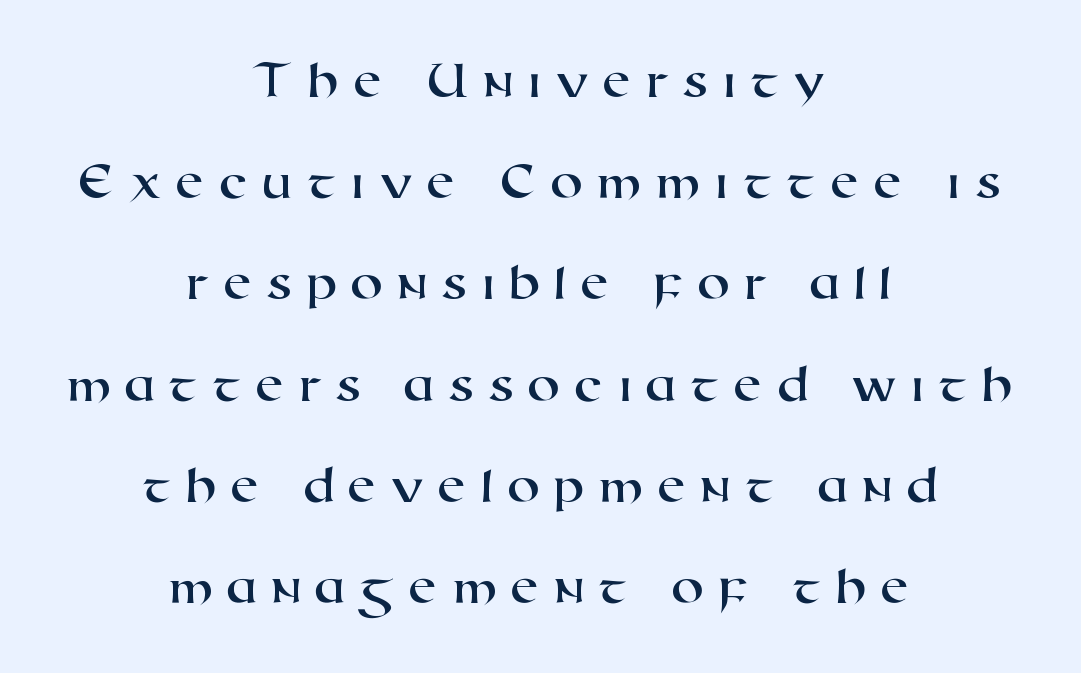
The image shows 53 px wide sans-serif type; set centered, loose line spacing (1.91x), unusually wide letter spacing (+0.24 em), not underlined; high stroke contrast and a medium x-height.
